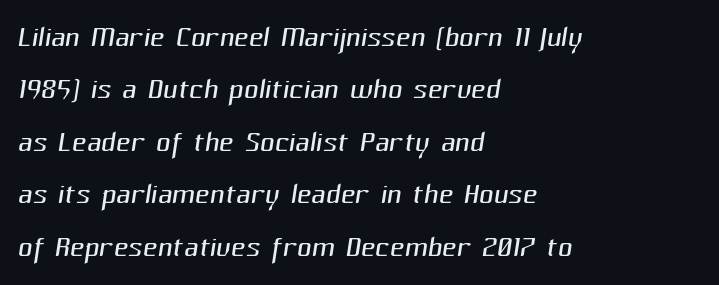
{"serif": "no", "bold": "no", "weight": "light", "width": "normal", "stroke_contrast": "medium", "x_height": "medium", "monospaced": "no", "underline": "no", "align": "left", "line_spacing": "normal", "line_spacing_ratio": 1.31, "letter_spacing": "normal", "letter_spacing_em": 0.0, "glyph_px": 40}
